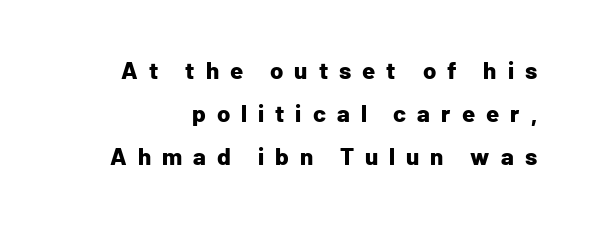
Upright lettering throughout. Set as a true bold cut, around the 700 mark. Look at the tracking — it's clearly loosened, letters drifting apart. The strip under each line holds only bare page.
